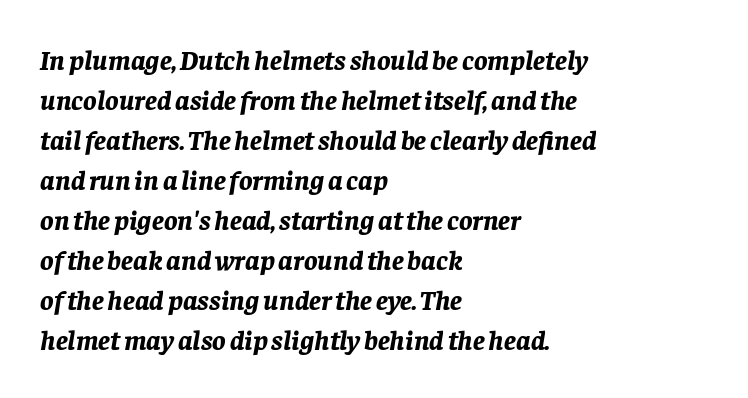
If you drew a line through each stem, it would be angled. Pretty heavy lettering here — definitely bold. How would I describe the line gaps? Plain and ordinary. Each word holds together tightly as a unit, with standard inter-letter gaps. Layout note: lines flush left.
